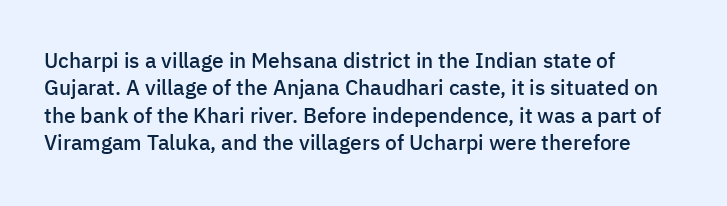
{"italic": "no", "bold": "semi", "underline": "no", "align": "left", "line_spacing": "normal", "line_spacing_ratio": 1.3, "letter_spacing": "normal", "letter_spacing_em": 0.0, "glyph_px": 21}
